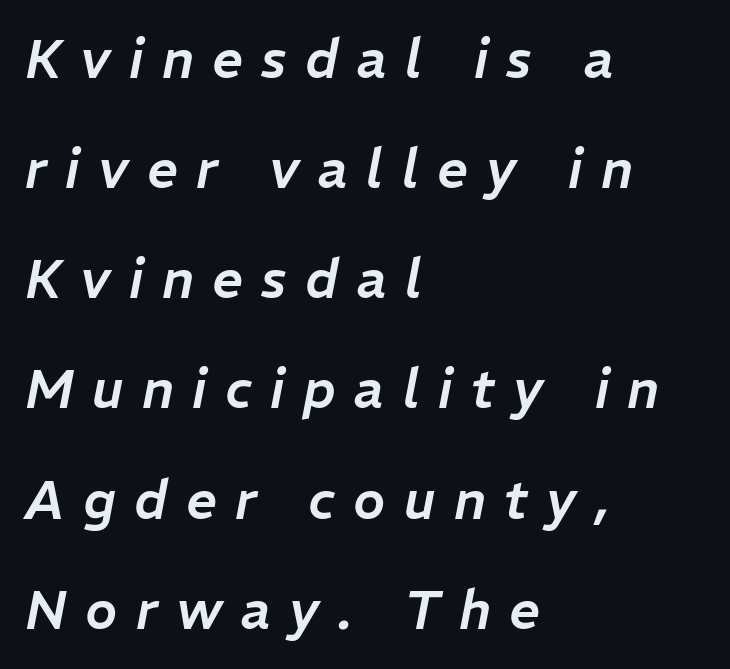
Honestly, the letter spacing is so wide it's the main thing you notice. Baseline-to-baseline distance is far greater than the letter height. The compositor pushed each line to the left boundary. Note the varied advance widths — an 'i' is clearly narrower than an 'm'.
